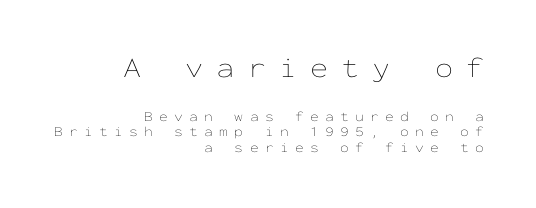
The image shows 29 px thin, wide type, upright, monospaced; set right-aligned, tight line spacing (1.12x), unusually wide letter spacing (+0.45 em), not underlined; the first (top) block is 2.07x larger; low stroke contrast and a medium x-height.
